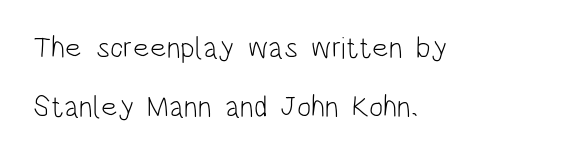
{"serif": "no", "italic": "no", "bold": "no", "weight": "light", "width": "condensed", "stroke_contrast": "low", "x_height": "large", "monospaced": "no", "underline": "no", "align": "left", "line_spacing": "loose", "line_spacing_ratio": 1.96, "letter_spacing": "normal", "letter_spacing_em": 0.0, "glyph_px": 30}
